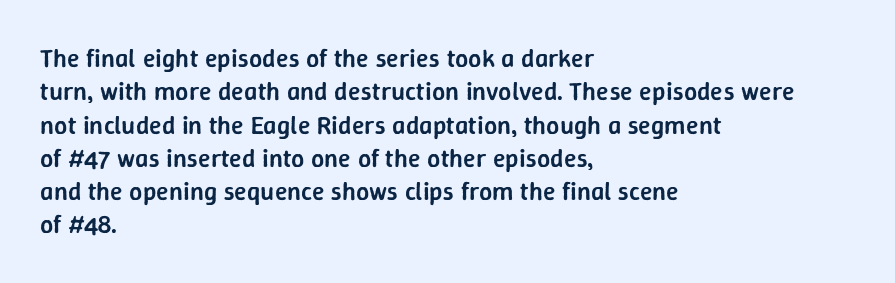
Q: Is the text bold? A: Semi-bold.
Q: Is the text italic (slanted)? A: No, it is upright.
Q: Is the text underlined? A: No.
Q: How is the paragraph aligned? A: Left-aligned.
Q: Is the spacing between letters normal or unusually wide? A: Normal.
Q: Is the spacing between lines tight, normal or loose? A: Normal.
